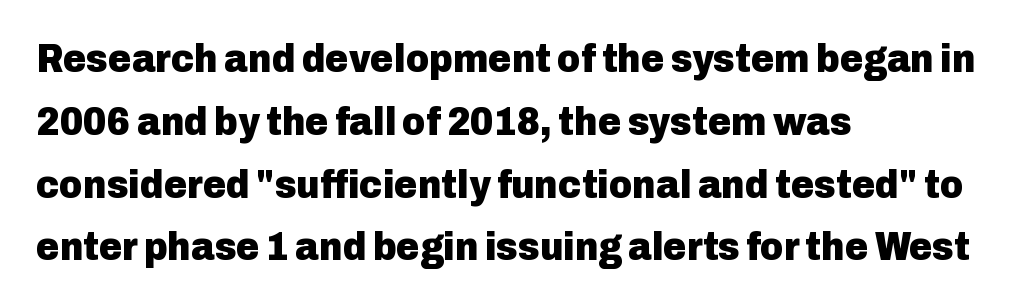
{"serif": "no", "italic": "no", "bold": "yes", "weight": "heavy", "width": "normal", "stroke_contrast": "low", "x_height": "medium", "monospaced": "no", "underline": "no", "align": "left", "line_spacing": "normal", "line_spacing_ratio": 1.57, "letter_spacing": "normal", "letter_spacing_em": 0.0, "glyph_px": 40}
